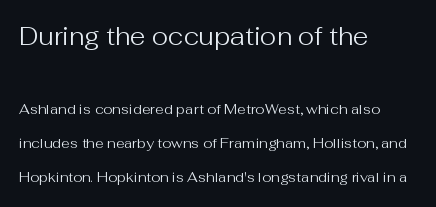
Q: Is the text bold? A: No.
Q: Is the text italic (slanted)? A: No, it is upright.
Q: Is the text underlined? A: No.
Q: How is the paragraph aligned? A: Left-aligned.
Q: Is the spacing between letters normal or unusually wide? A: Normal.
Q: Is the spacing between lines tight, normal or loose? A: Loose.
Q: Which block of text is set in a larger size, the first (top) or the second (bottom)? A: The first (top) one.
